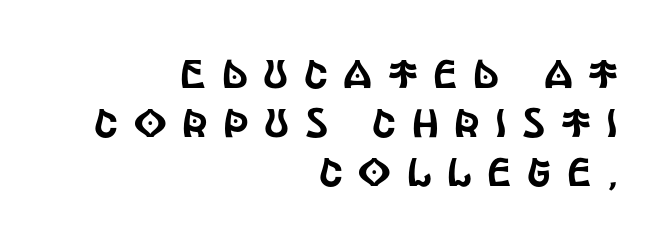
The image shows 40 px condensed sans-serif type, upright; set right-aligned, line spacing 1.23x, unusually wide letter spacing (+0.39 em), not underlined; a large x-height.
